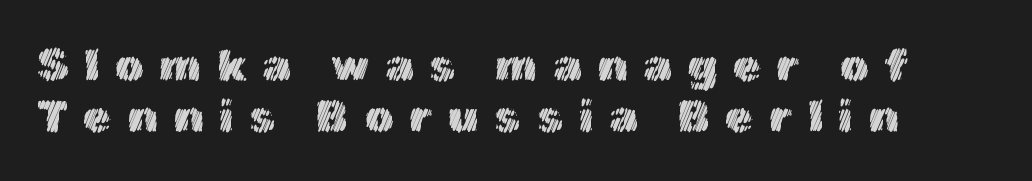
The foot of each line stays bare and open. This sample has the flowing, uneven cadence of proportional lettering. The typography opts for an upright posture over an oblique one. Leading is clearly below the norm, producing a dense column. Spacing between characters has been opened up far beyond the box default.
